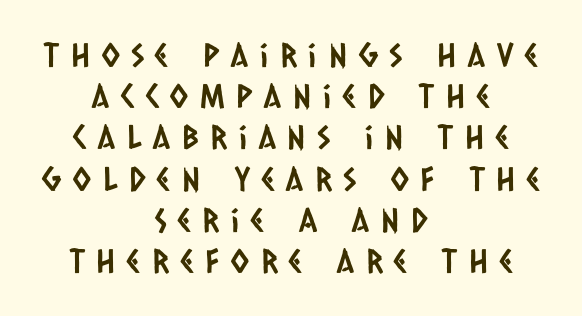
{"serif": "no", "width": "condensed", "stroke_contrast": "low", "x_height": "large", "monospaced": "no", "underline": "no", "align": "center", "line_spacing": "normal", "line_spacing_ratio": 1.25, "letter_spacing": "wide", "letter_spacing_em": 0.36, "glyph_px": 33}
